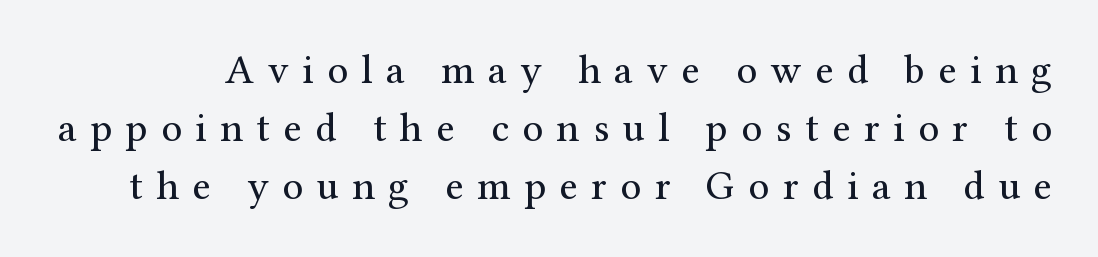
The image shows 41 px regular-weight serif type, upright; set normal line spacing (1.42x), unusually wide letter spacing (+0.33 em), not underlined; medium stroke contrast and a medium x-height.
